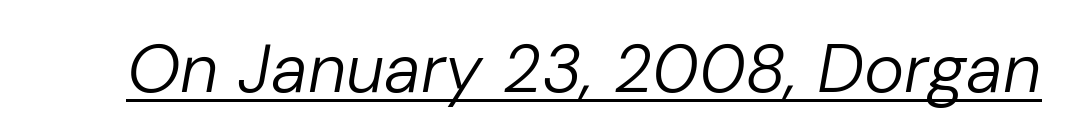
{"italic": "yes", "lean": "right", "slant_degrees": 10, "bold": "no", "weight": "regular", "width": "normal", "stroke_contrast": "low", "x_height": "medium", "monospaced": "no", "underline": "yes", "letter_spacing": "normal", "letter_spacing_em": 0.0, "glyph_px": 68}
